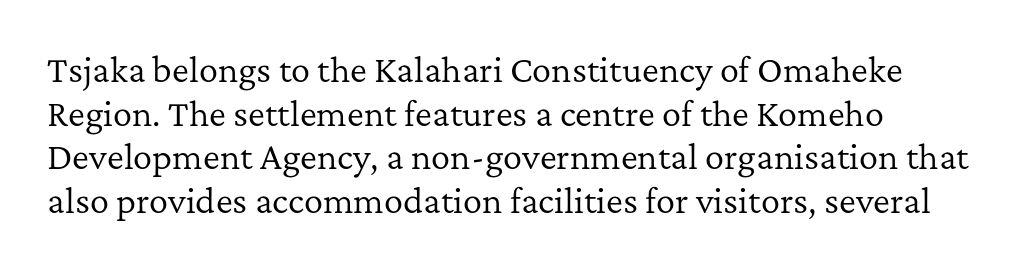
Q: Is the text bold? A: No.
Q: Is the text italic (slanted)? A: No, it is upright.
Q: Is the typeface a serif or a sans-serif typeface? A: Serif.
Q: Is the text underlined? A: No.
Q: How is the paragraph aligned? A: Left-aligned.
Q: Is the spacing between letters normal or unusually wide? A: Normal.
Q: Is the spacing between lines tight, normal or loose? A: Normal.
Q: Width (condensed, normal, or wide)? A: Normal.
Q: Stroke contrast? A: Low.
Q: x-height? A: Medium.
Q: Monospaced? A: No.
